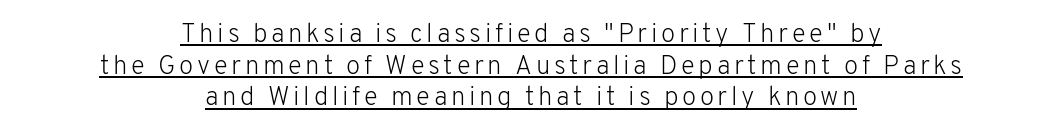
Q: Is the text bold? A: No.
Q: Is the text italic (slanted)? A: No, it is upright.
Q: Is the text underlined? A: Yes.
Q: How is the paragraph aligned? A: Centered.
